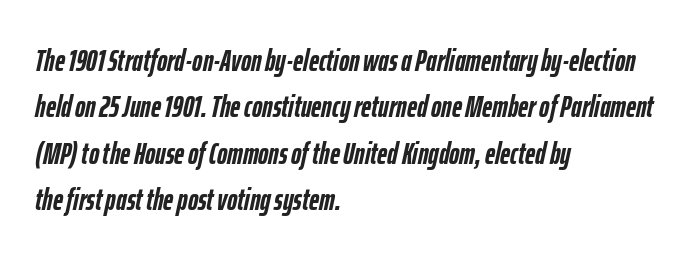
Q: Is the text bold? A: Yes.
Q: Is the text italic (slanted)? A: Yes, it leans right by about 12 degrees.
Q: Is the text underlined? A: No.
Q: How is the paragraph aligned? A: Left-aligned.
Q: Is the spacing between letters normal or unusually wide? A: Normal.
Q: Is the spacing between lines tight, normal or loose? A: Normal.
Q: Width (condensed, normal, or wide)? A: Condensed.
Q: Stroke contrast? A: Low.
Q: x-height? A: Medium.
Q: Monospaced? A: No.
